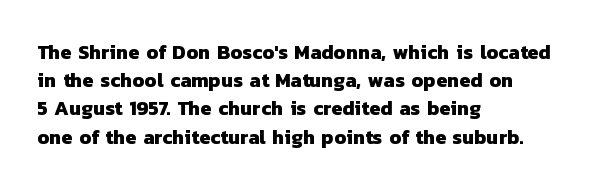
The horizontal fit of the characters is conventional and even. The letters are bold, with thick, heavy strokes. What's the leading like? Ordinary, nothing unusual. The specimen omits any rule beneath the text block's lines.
